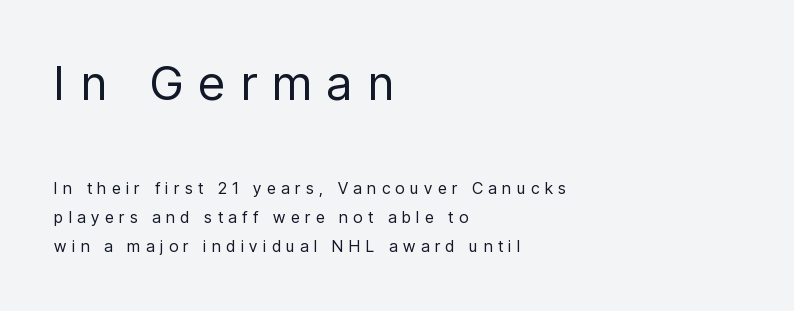
{"serif": "no", "italic": "no", "bold": "no", "weight": "regular", "width": "condensed", "stroke_contrast": "low", "x_height": "medium", "monospaced": "no", "underline": "no", "align": "left", "line_spacing_ratio": 1.83, "letter_spacing": "wide", "letter_spacing_em": 0.35, "larger_block": "first", "size_ratio": 2.94, "glyph_px": 47}
